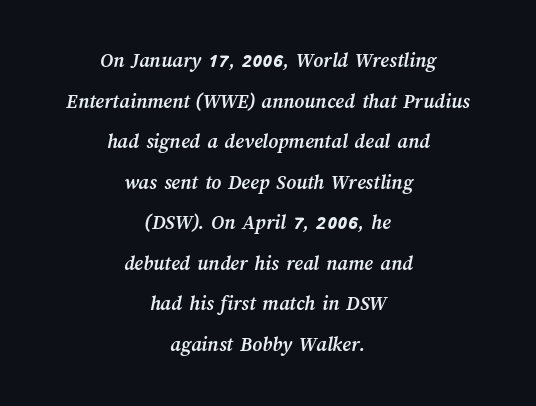
The image shows 21 px bold type; set centered, loose line spacing (1.93x), normal letter spacing, not underlined.
